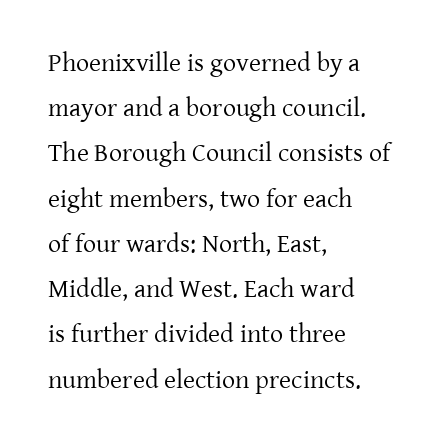
The image shows 26 px text type, upright; set left-aligned, line spacing 1.74x, normal letter spacing, not underlined.
